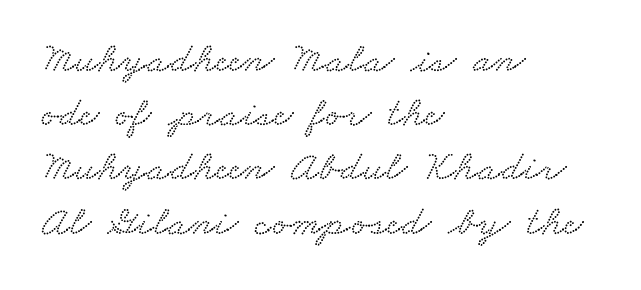
The image shows 42 px wide serif type; set left-aligned, normal line spacing (1.29x), normal letter spacing, not underlined; low stroke contrast and a small x-height.
